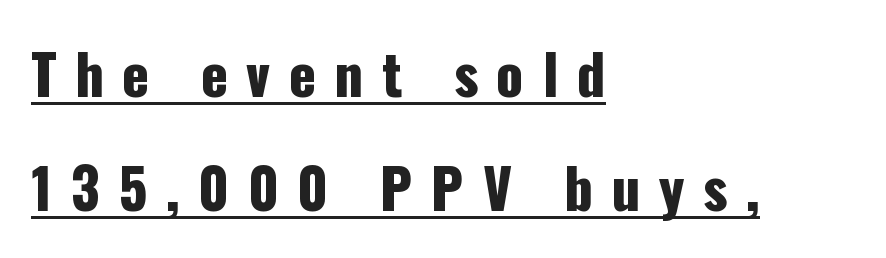
{"serif": "no", "italic": "no", "width": "condensed", "stroke_contrast": "low", "x_height": "medium", "monospaced": "no", "underline": "yes", "align": "left", "line_spacing": "loose", "line_spacing_ratio": 2.07, "letter_spacing": "wide", "letter_spacing_em": 0.34, "glyph_px": 55}
